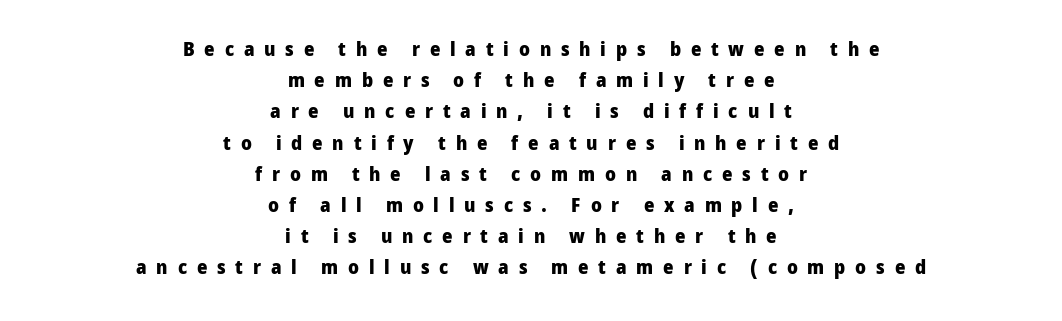
Clear beneath every line of the passage. Horizontal alignment here is central, giving a formal, balanced look. Heft: maximum for text — a bold. No italicization has been applied; the sample stays upright. Characters follow at a spacing far wider than the type designer built in.
